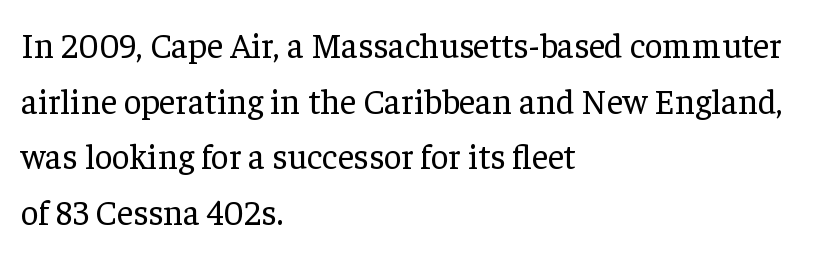
{"serif": "yes", "italic": "no", "bold": "no", "weight": "regular", "width": "normal", "stroke_contrast": "low", "x_height": "medium", "monospaced": "no", "underline": "no", "align": "left", "line_spacing": "normal", "line_spacing_ratio": 1.59, "letter_spacing": "normal", "letter_spacing_em": 0.0, "glyph_px": 35}
